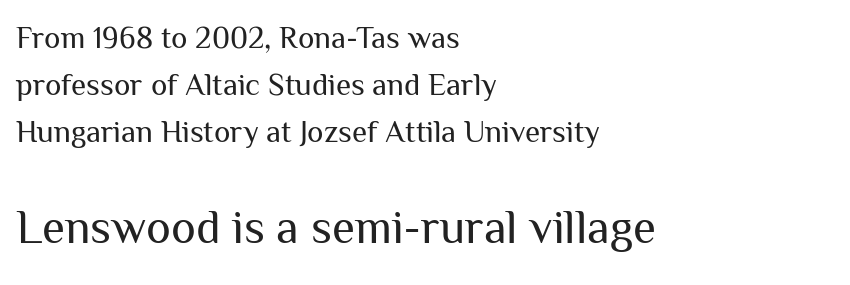
The image shows 47 px regular-weight sans-serif type, upright; set left-aligned, normal line spacing (1.52x), normal letter spacing, not underlined; the second (bottom) block is 1.52x larger; medium stroke contrast and a medium x-height.
